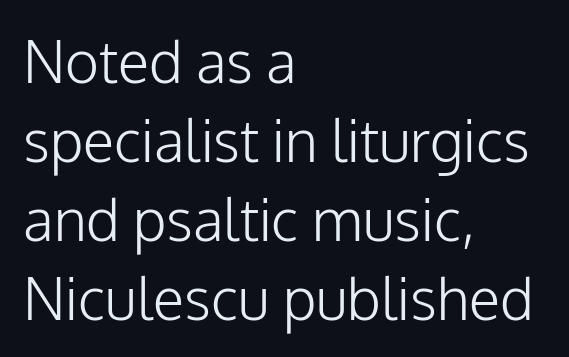
Q: Is the text bold? A: No.
Q: Is the text italic (slanted)? A: No, it is upright.
Q: Is the typeface a serif or a sans-serif typeface? A: Sans-serif.
Q: Is the text underlined? A: No.
Q: How is the paragraph aligned? A: Left-aligned.
Q: Is the spacing between letters normal or unusually wide? A: Normal.
Q: Is the spacing between lines tight, normal or loose? A: Normal.
Q: Width (condensed, normal, or wide)? A: Normal.
Q: Stroke contrast? A: Low.
Q: x-height? A: Medium.
Q: Monospaced? A: No.
